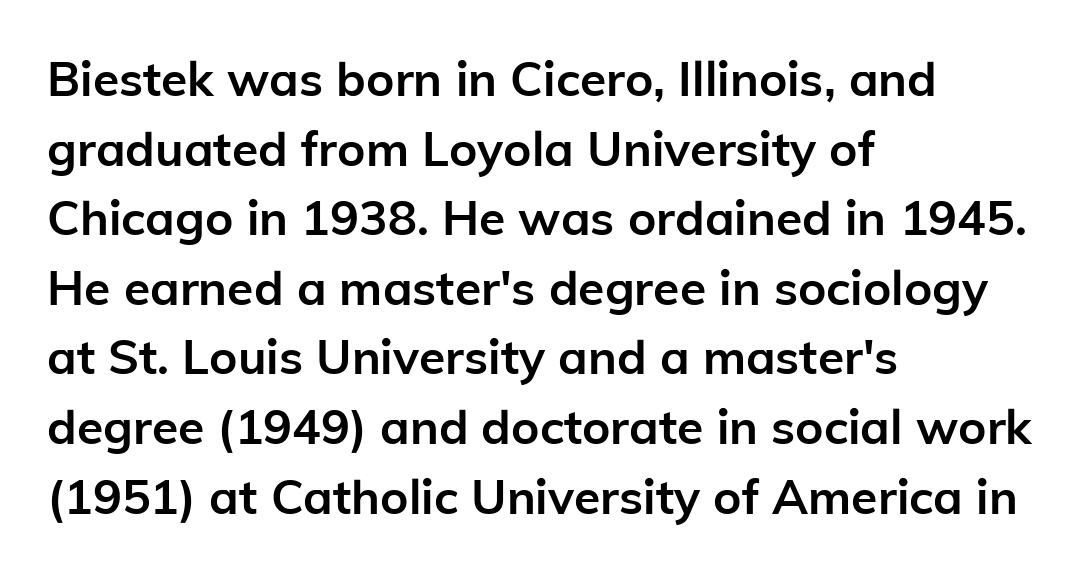
In terms of letterform style, serifs are entirely absent. Rows of type keep a routine distance in the vertical direction. The font is running at its bold setting. Tracking value appears to be zero — textbook default spacing. Check under the words: just untouched page. Note the varied advance widths — an 'i' is clearly narrower than an 'm'.
